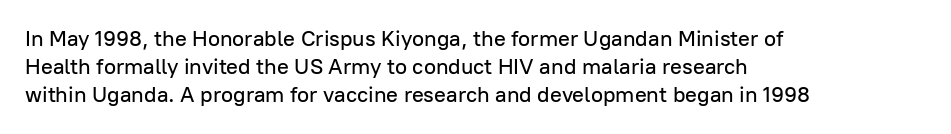
The image shows 22 px text type, upright; set left-aligned, normal line spacing (1.28x), normal letter spacing, not underlined.
